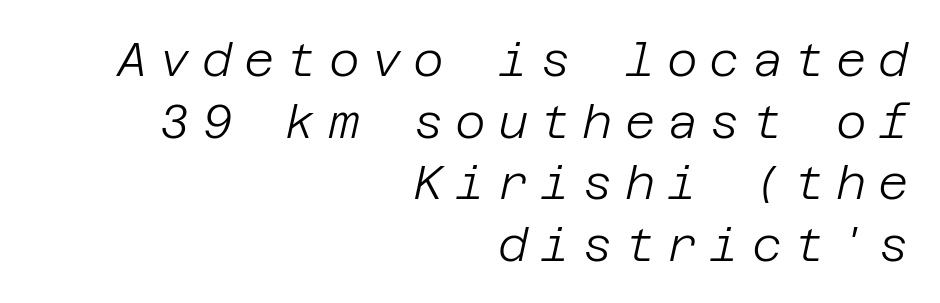
Counters stay open thanks to moderate or lighter strokes. Whoever set this chose a conventional vertical rhythm. Substantial extra tracking has been applied to these lines. These lines were composed using italics. The zone under the glyphs is completely vacant.
